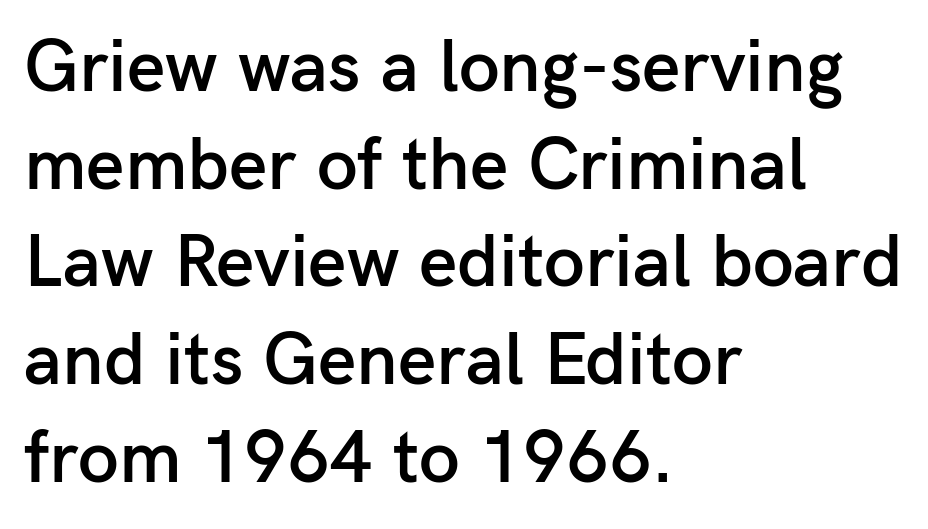
The image shows 74 px semibold sans-serif type, upright; set left-aligned, normal line spacing (1.32x), normal letter spacing, not underlined; low stroke contrast and a medium x-height.
